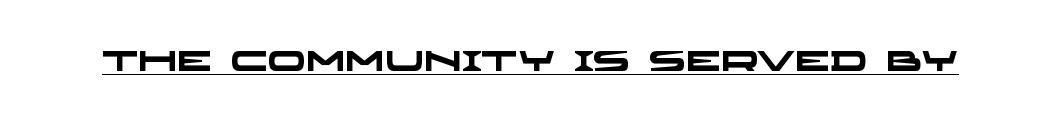
The image shows 28 px heavy, wide sans-serif type; set normal letter spacing, underlined; low stroke contrast and a large x-height.
